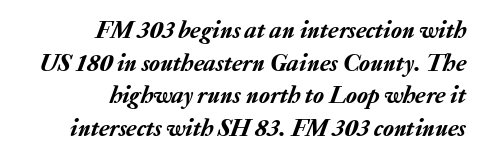
{"italic": "yes", "lean": "right", "slant_degrees": 20, "underline": "no", "align": "right", "line_spacing": "normal", "line_spacing_ratio": 1.31, "letter_spacing": "normal", "letter_spacing_em": 0.0, "glyph_px": 25}
